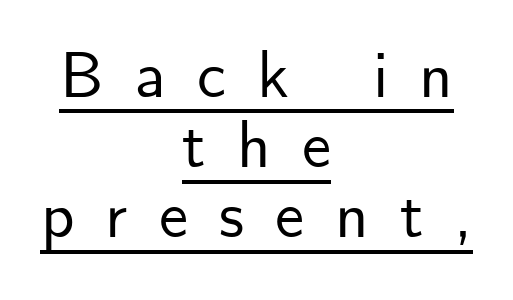
{"serif": "no", "italic": "no", "width": "normal", "stroke_contrast": "low", "x_height": "small", "monospaced": "no", "underline": "yes", "align": "center", "line_spacing": "tight", "line_spacing_ratio": 1.08, "letter_spacing": "wide", "letter_spacing_em": 0.48, "glyph_px": 65}
